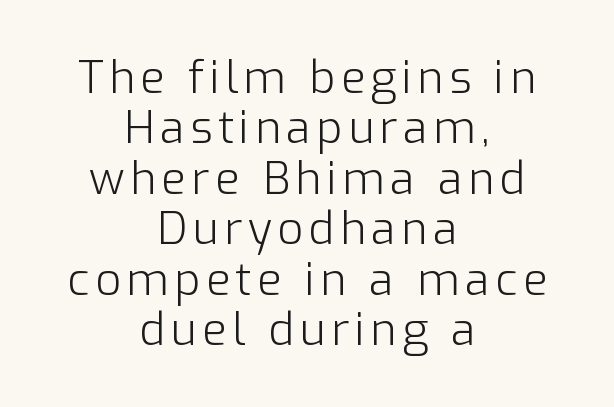
{"serif": "no", "italic": "no", "bold": "no", "weight": "light", "width": "normal", "stroke_contrast": "low", "x_height": "medium", "monospaced": "no", "underline": "no", "align": "center", "line_spacing": "tight", "line_spacing_ratio": 1.12, "glyph_px": 45}
